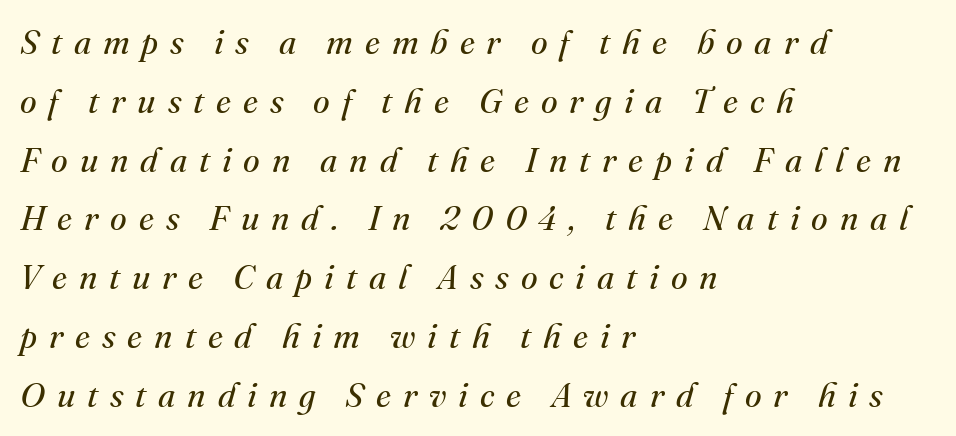
{"serif": "yes", "italic": "yes", "lean": "right", "slant_degrees": 16, "bold": "no", "weight": "regular", "width": "normal", "stroke_contrast": "medium", "x_height": "small", "monospaced": "no", "underline": "no", "align": "left", "line_spacing_ratio": 1.73, "letter_spacing": "wide", "letter_spacing_em": 0.35, "glyph_px": 34}
